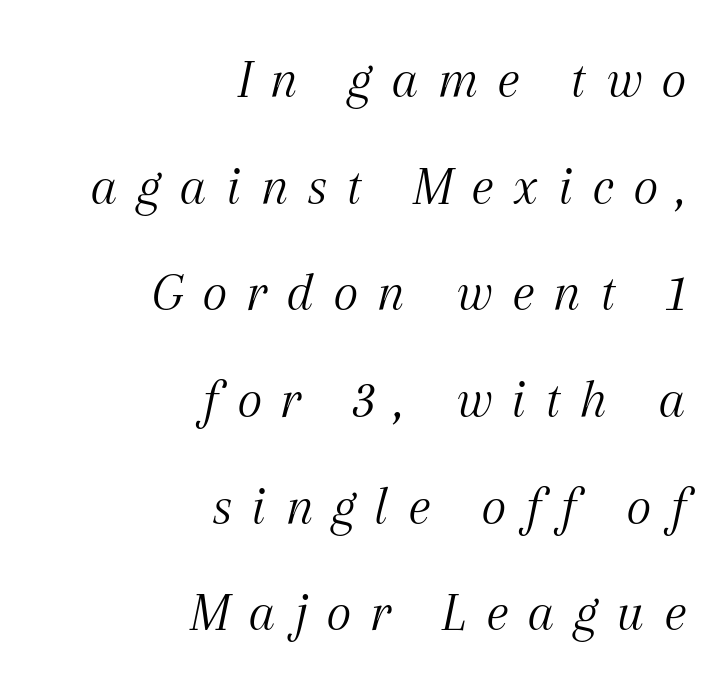
{"serif": "yes", "italic": "yes", "lean": "right", "slant_degrees": 12, "bold": "no", "weight": "light", "width": "normal", "stroke_contrast": "medium", "x_height": "medium", "monospaced": "no", "underline": "no", "align": "right", "line_spacing": "loose", "line_spacing_ratio": 1.94, "letter_spacing": "wide", "letter_spacing_em": 0.33, "glyph_px": 55}
